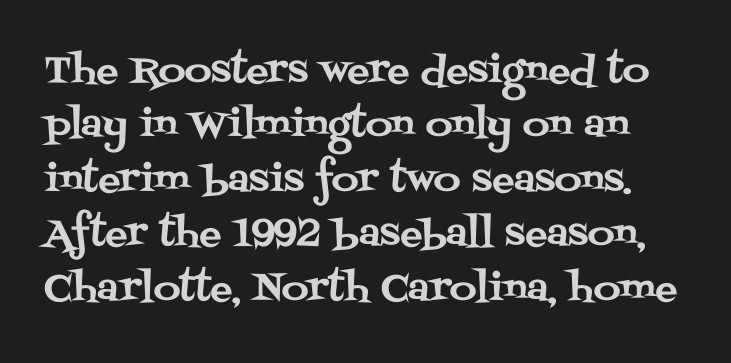
Each new line begins a customary step beneath the previous one. Serif or sans? Serif — the stroke terminals have little feet. Designer's note — italics off, roman on. Proportional: the letters do not fall into vertical columns.
